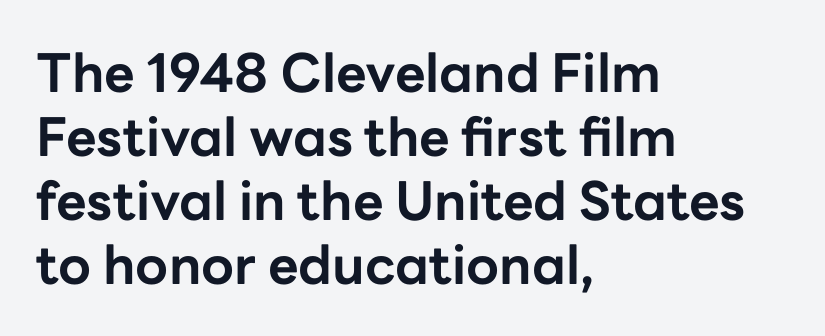
Pretty heavy lettering here — definitely bold. These lines are rendered in a variable-pitch font. Just letters on the line, the space beneath them empty. Upright lettering throughout. Look at the tracking — it's just the regular setting, nothing added.
